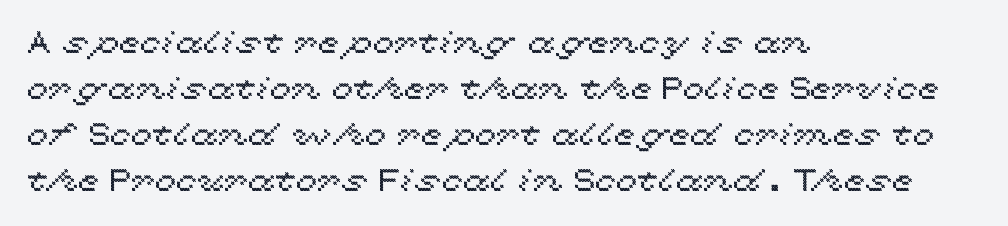
Quick note: interline space is typical. The area under the type is left untouched. Spacing verdict: proportional, widths tailored to each character.
